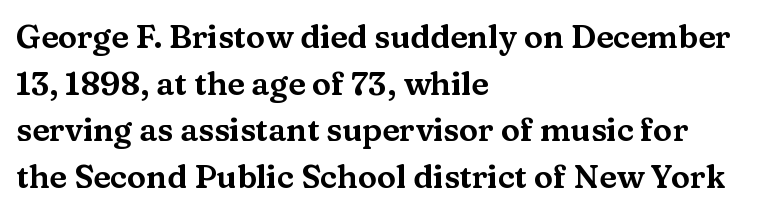
Q: Is the text italic (slanted)? A: No, it is upright.
Q: Is the typeface a serif or a sans-serif typeface? A: Serif.
Q: Is the text underlined? A: No.
Q: How is the paragraph aligned? A: Left-aligned.
Q: Is the spacing between letters normal or unusually wide? A: Normal.
Q: Is the spacing between lines tight, normal or loose? A: Normal.
Q: Width (condensed, normal, or wide)? A: Wide.
Q: Stroke contrast? A: Medium.
Q: x-height? A: Medium.
Q: Monospaced? A: No.
